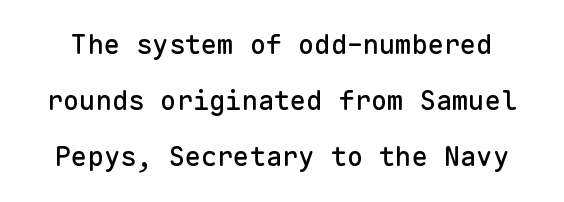
The image shows 27 px text type, upright; set loose line spacing (2.08x), normal letter spacing, not underlined.
